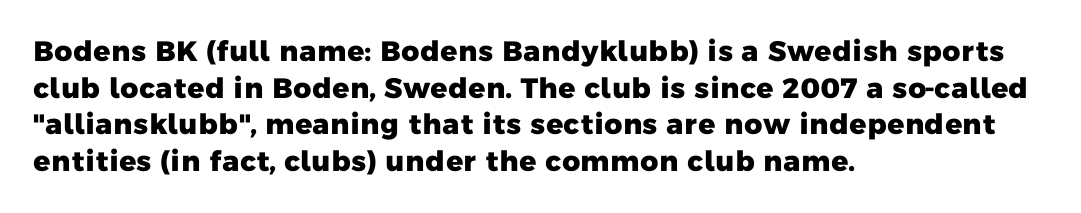
{"serif": "no", "bold": "yes", "weight": "heavy", "width": "normal", "stroke_contrast": "low", "x_height": "medium", "monospaced": "no", "underline": "no", "align": "left", "line_spacing": "normal", "line_spacing_ratio": 1.31, "letter_spacing": "normal", "letter_spacing_em": 0.0, "glyph_px": 28}
